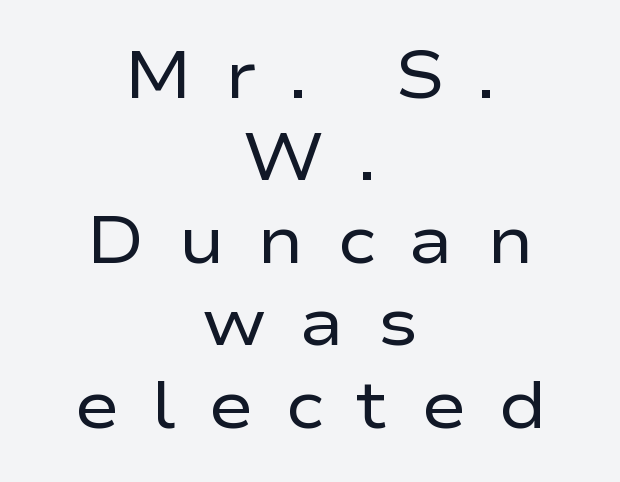
{"serif": "no", "italic": "no", "bold": "no", "weight": "regular", "width": "wide", "stroke_contrast": "low", "x_height": "medium", "monospaced": "no", "underline": "no", "align": "center", "line_spacing_ratio": 1.23, "letter_spacing": "wide", "letter_spacing_em": 0.49, "glyph_px": 67}
